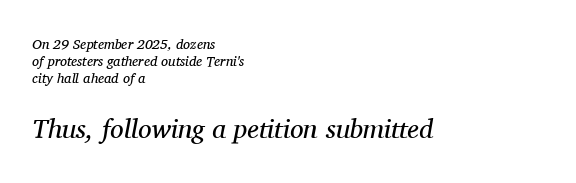
Q: Is the text bold? A: No.
Q: Is the text italic (slanted)? A: Yes, it leans right by about 11 degrees.
Q: Is the text underlined? A: No.
Q: How is the paragraph aligned? A: Left-aligned.
Q: Is the spacing between letters normal or unusually wide? A: Normal.
Q: Which block of text is set in a larger size, the first (top) or the second (bottom)? A: The second (bottom) one.
